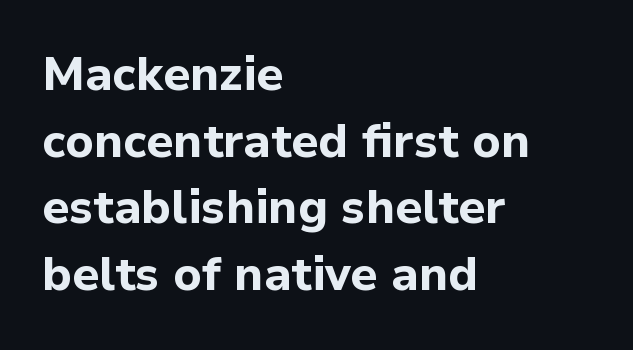
Q: Is the text bold? A: Yes.
Q: Is the text italic (slanted)? A: No, it is upright.
Q: Is the typeface a serif or a sans-serif typeface? A: Sans-serif.
Q: Is the text underlined? A: No.
Q: How is the paragraph aligned? A: Left-aligned.
Q: Is the spacing between letters normal or unusually wide? A: Normal.
Q: Is the spacing between lines tight, normal or loose? A: Normal.
Q: Width (condensed, normal, or wide)? A: Normal.
Q: Stroke contrast? A: Low.
Q: x-height? A: Medium.
Q: Monospaced? A: No.
